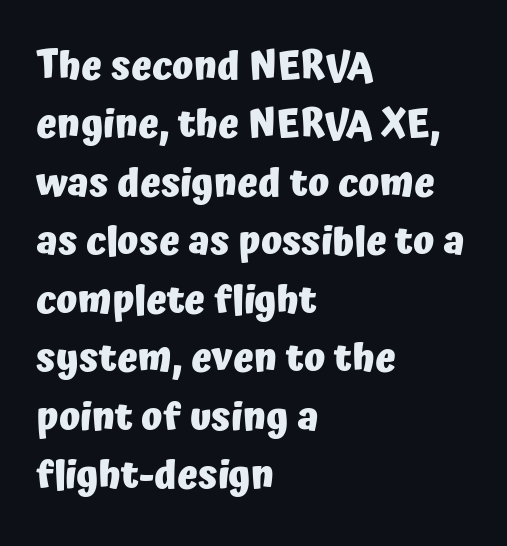
Q: Is the text bold? A: Yes.
Q: Is the text italic (slanted)? A: No, it is upright.
Q: Is the typeface a serif or a sans-serif typeface? A: Sans-serif.
Q: Is the text underlined? A: No.
Q: How is the paragraph aligned? A: Left-aligned.
Q: Is the spacing between letters normal or unusually wide? A: Normal.
Q: Is the spacing between lines tight, normal or loose? A: Normal.
Q: Width (condensed, normal, or wide)? A: Normal.
Q: Stroke contrast? A: Low.
Q: x-height? A: Medium.
Q: Monospaced? A: No.
